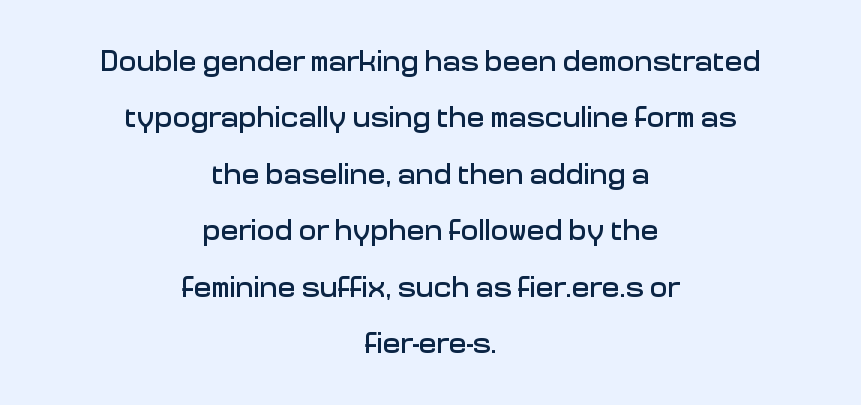
Q: Is the text italic (slanted)? A: No, it is upright.
Q: Is the typeface a serif or a sans-serif typeface? A: Sans-serif.
Q: Is the text underlined? A: No.
Q: How is the paragraph aligned? A: Centered.
Q: Is the spacing between letters normal or unusually wide? A: Normal.
Q: Width (condensed, normal, or wide)? A: Normal.
Q: Stroke contrast? A: Low.
Q: x-height? A: Medium.
Q: Monospaced? A: No.
